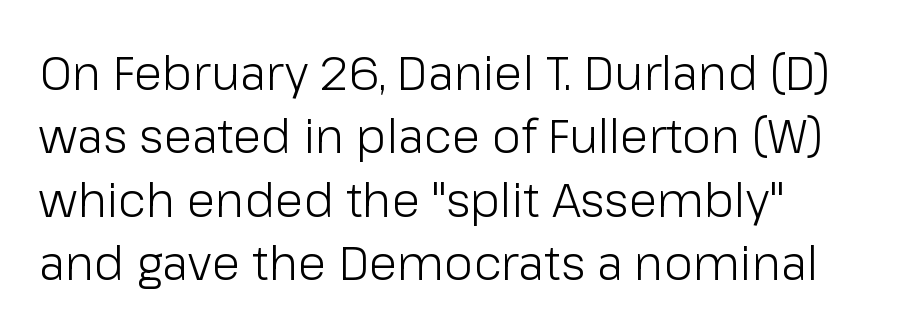
{"serif": "no", "italic": "no", "bold": "no", "weight": "light", "width": "normal", "stroke_contrast": "low", "x_height": "medium", "monospaced": "no", "underline": "no", "align": "left", "line_spacing": "normal", "line_spacing_ratio": 1.35, "letter_spacing": "normal", "letter_spacing_em": 0.0, "glyph_px": 47}
